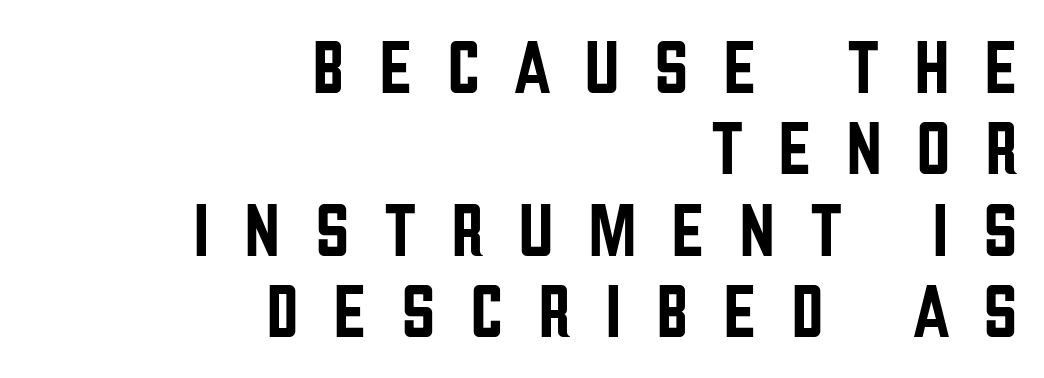
The image shows 76 px condensed sans-serif type, upright; set right-aligned, tight line spacing (1.07x), unusually wide letter spacing (+0.45 em), not underlined; low stroke contrast and a large x-height.
